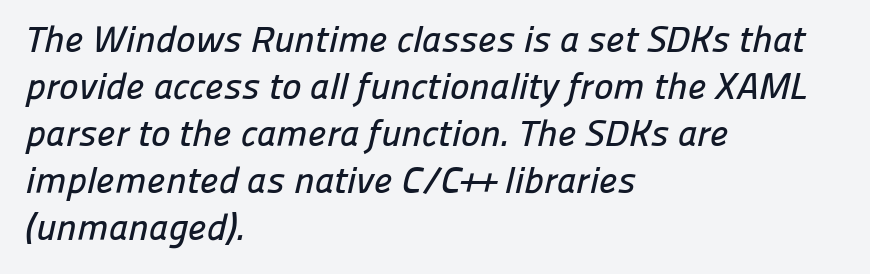
Q: Is the typeface a serif or a sans-serif typeface? A: Sans-serif.
Q: Is the text underlined? A: No.
Q: How is the paragraph aligned? A: Left-aligned.
Q: Is the spacing between letters normal or unusually wide? A: Normal.
Q: Is the spacing between lines tight, normal or loose? A: Normal.
Q: Width (condensed, normal, or wide)? A: Normal.
Q: Stroke contrast? A: Low.
Q: x-height? A: Medium.
Q: Monospaced? A: No.
